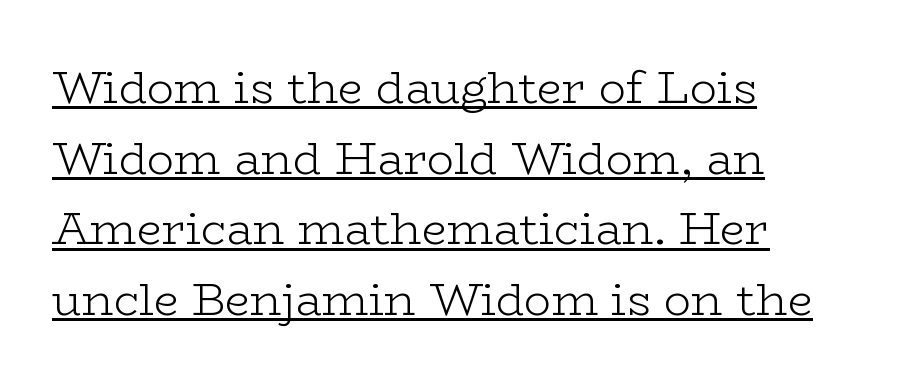
Q: Is the text bold? A: No.
Q: Is the text italic (slanted)? A: No, it is upright.
Q: Is the typeface a serif or a sans-serif typeface? A: Serif.
Q: Is the text underlined? A: Yes.
Q: How is the paragraph aligned? A: Left-aligned.
Q: Is the spacing between letters normal or unusually wide? A: Normal.
Q: Is the spacing between lines tight, normal or loose? A: Normal.
Q: Width (condensed, normal, or wide)? A: Wide.
Q: Stroke contrast? A: Low.
Q: x-height? A: Medium.
Q: Monospaced? A: No.
